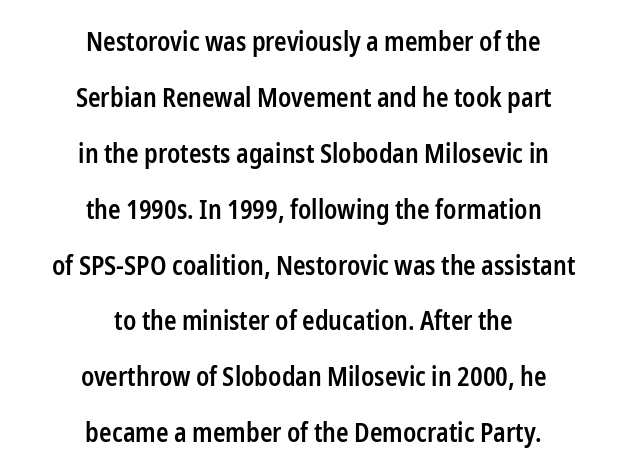
Is there any slant? The stems are plumb. Beneath every word, the page is bare. Letter spacing: default. Each line is balanced around a shared central axis. Students, observe: this is what heavily led, spacious text looks like. Does the weight exceed regular? Yes, but only to semibold.
